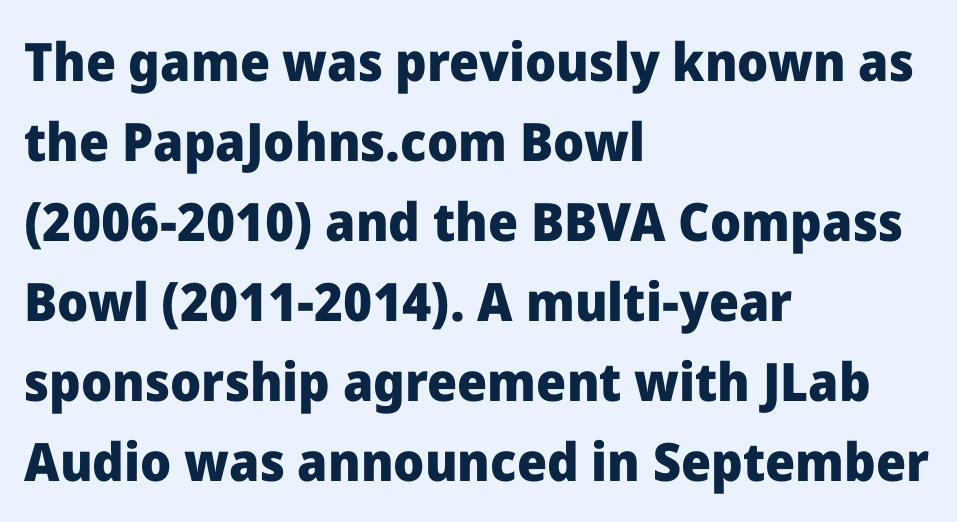
The image shows 53 px heavy sans-serif type, upright; set left-aligned, normal line spacing (1.51x), normal letter spacing, not underlined; low stroke contrast and a medium x-height.
